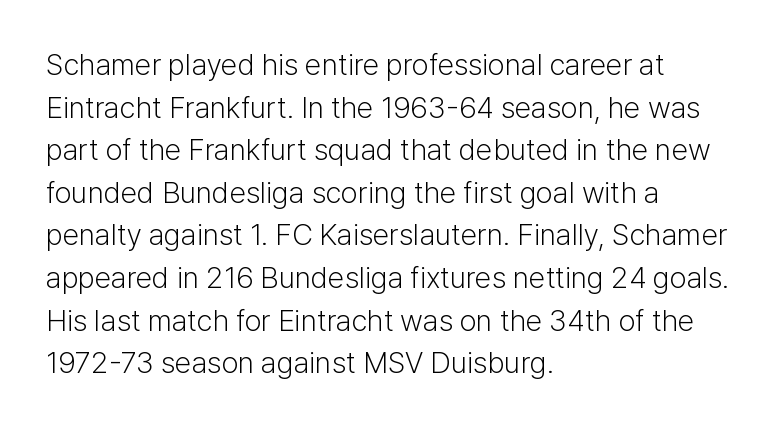
Unlike italic type, these characters show no tilt at all. Reading down the block, your eye returns to a fixed left position each line. The horizontal fit of the characters is conventional and even. Character widths vary here, with narrow letters taking less room than wide ones.
